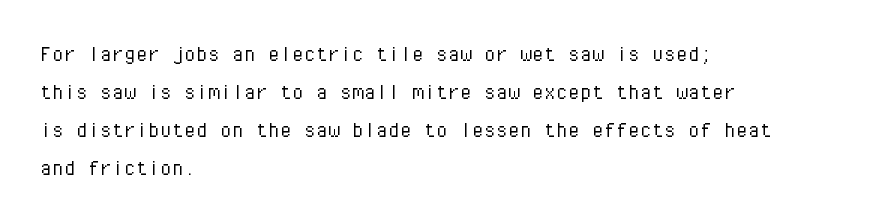
{"italic": "no", "bold": "no", "underline": "no", "align": "left", "line_spacing": "normal", "line_spacing_ratio": 1.58, "letter_spacing": "normal", "letter_spacing_em": 0.0, "glyph_px": 24}
